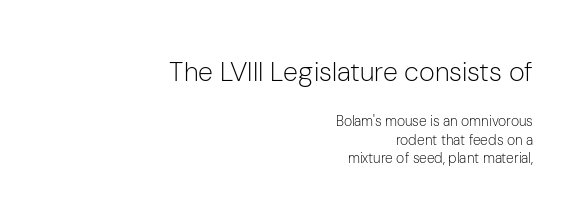
The image shows 27 px text type, upright; set right-aligned, normal line spacing (1.34x), normal letter spacing, not underlined; the first (top) block is 1.93x larger.
